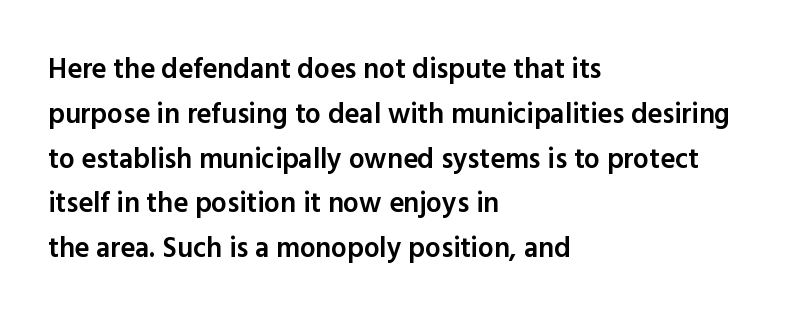
{"serif": "no", "italic": "no", "bold": "semi", "weight": "semibold", "width": "normal", "x_height": "medium", "monospaced": "no", "underline": "no", "align": "left", "line_spacing": "normal", "line_spacing_ratio": 1.6, "letter_spacing": "normal", "letter_spacing_em": 0.0, "glyph_px": 28}
